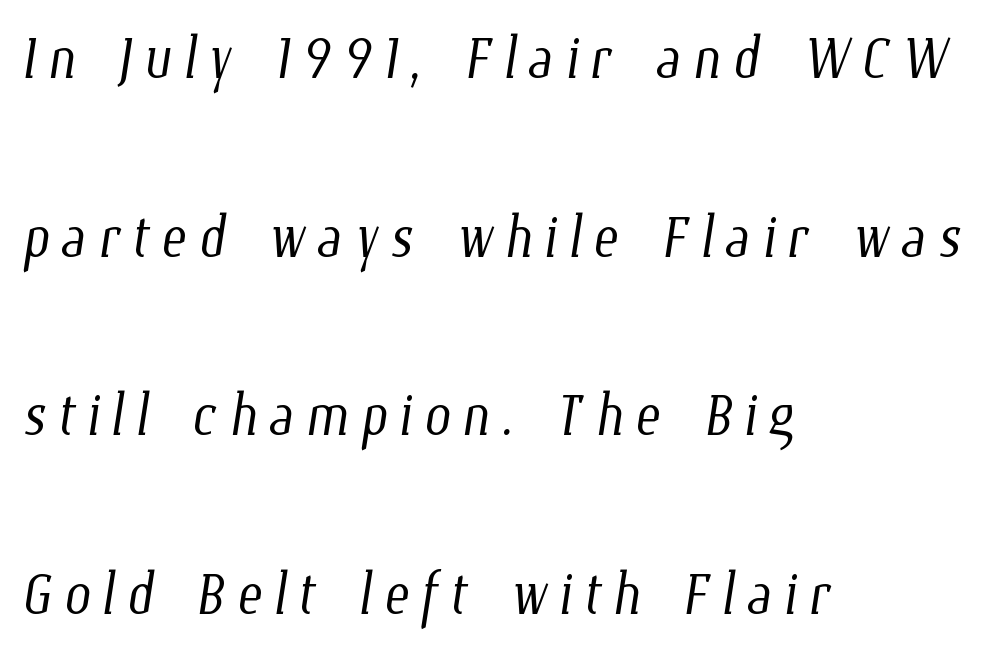
Q: Is the text bold? A: No.
Q: Is the text underlined? A: No.
Q: How is the paragraph aligned? A: Left-aligned.
Q: Is the spacing between lines tight, normal or loose? A: Loose.
Q: Width (condensed, normal, or wide)? A: Condensed.
Q: Stroke contrast? A: Low.
Q: x-height? A: Medium.
Q: Monospaced? A: No.
